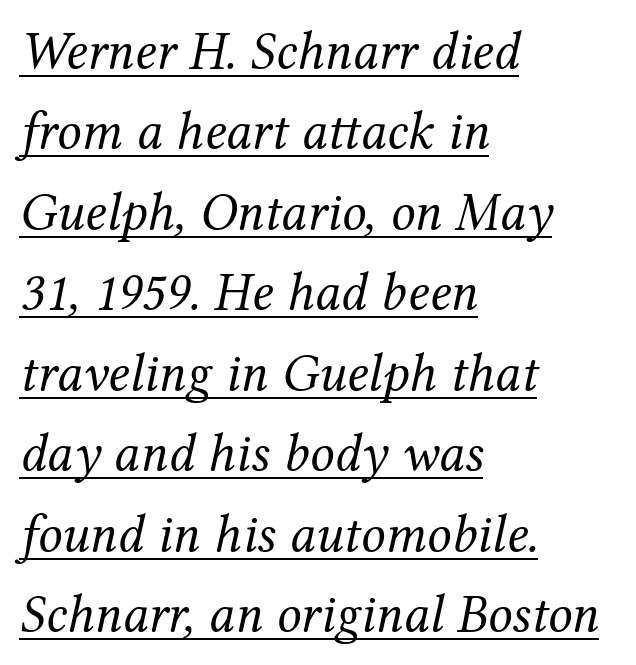
Notice how a bar underscores the lettering throughout. Spacing verdict: proportional, widths tailored to each character. Left-aligned paragraph, ragged on the right. Vertically, the passage feels balanced, rows spaced as you'd expect. The passage shown has conventional tracking throughout. The letters carry serifs — small finishing strokes at the ends of their stems.
